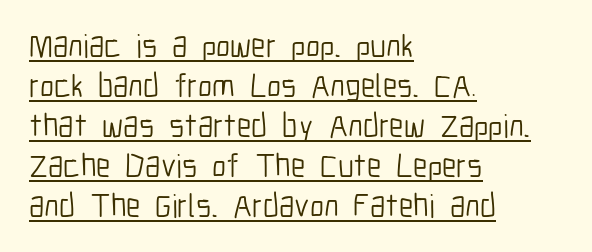
Tall strokes in this sample are plumb rather than angled. Typeset ragged right — the left edge is the straight one. The rendering uses the underline text-decoration. This rendering employs a face without finishing strokes, i.e., a sans-serif. Standard letterfit; no display-style spreading of the glyphs.
